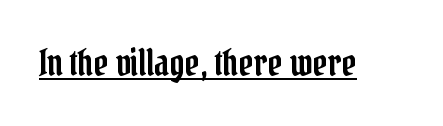
No italicization has been applied; the sample stays upright. Tracking value appears to be zero — textbook default spacing. Letterform terminals end in serifs throughout the passage. Proportional: the letters do not fall into vertical columns.
